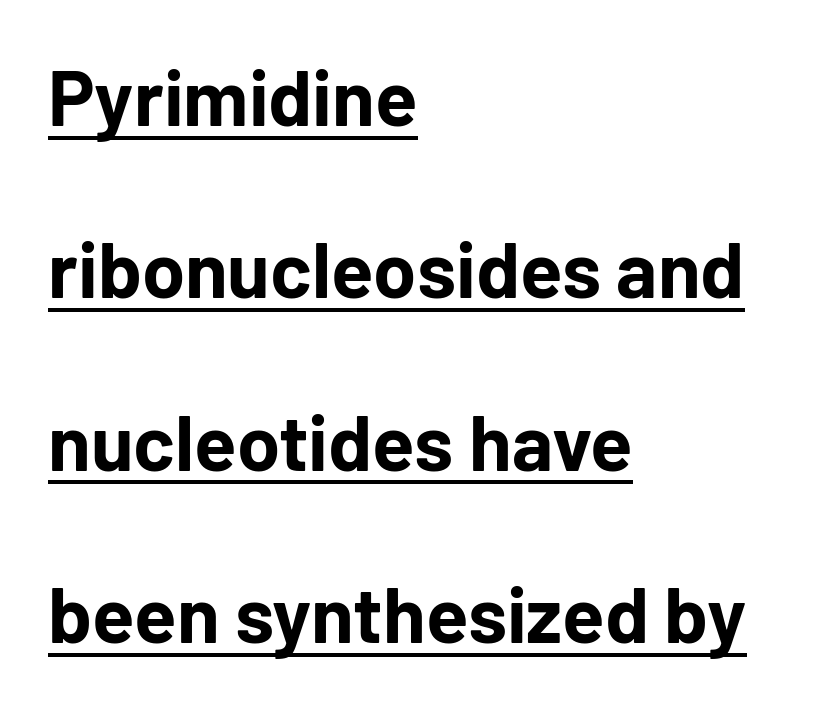
As a designer I'd log this as weight 700, bold. Short and long lines alike share a common starting point at left. You can tell it's not italic because the verticals are truly vertical. Caption: lettering with a line underneath.
